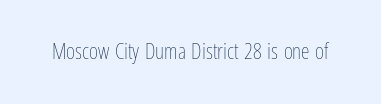
The space directly below the letters is spotless. Quick note: not italic, upright. The line texture is even and compact thanks to regular tracking. These glyphs show unthickened strokes, regular width or finer.
